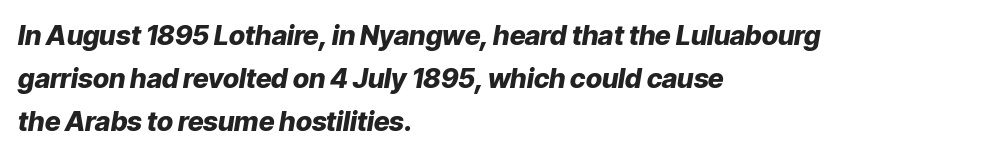
If you drew a line through each stem, it would be angled. This rendering leaves character spacing at its baseline value. Normally led — the rows are evenly, conventionally spaced. Typesetter's note: full bold, strokes at maximum text heaviness. All the whitespace from short lines collects on the right. Descenders are the only things crossing below the line.
